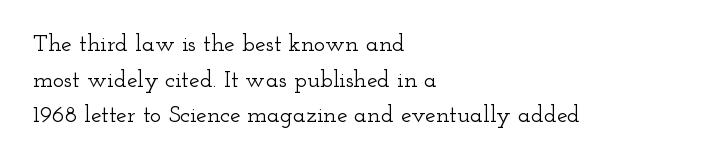
{"italic": "no", "underline": "no", "align": "left", "line_spacing": "normal", "line_spacing_ratio": 1.48, "letter_spacing": "normal", "letter_spacing_em": 0.0, "glyph_px": 24}
